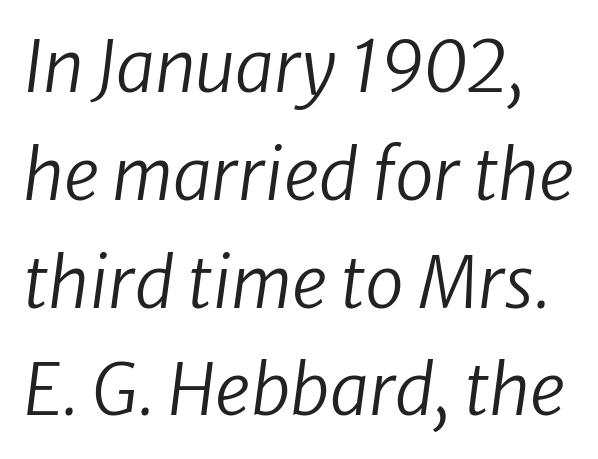
The image shows 70 px regular-weight type, italic (leaning right); set normal line spacing (1.54x), normal letter spacing, not underlined; low stroke contrast and a medium x-height.
